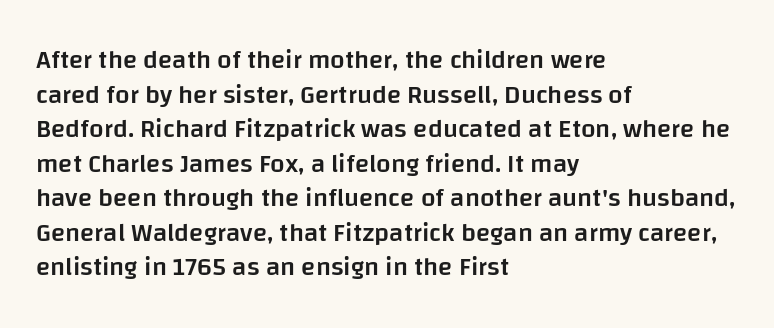
Q: Is the text bold? A: Semi-bold.
Q: Is the text italic (slanted)? A: No, it is upright.
Q: Is the text underlined? A: No.
Q: How is the paragraph aligned? A: Left-aligned.
Q: Is the spacing between letters normal or unusually wide? A: Normal.
Q: Is the spacing between lines tight, normal or loose? A: Normal.
